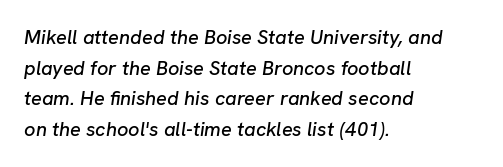
{"italic": "yes", "lean": "right", "slant_degrees": 8, "underline": "no", "align": "left", "line_spacing": "normal", "line_spacing_ratio": 1.53, "letter_spacing": "normal", "letter_spacing_em": 0.0, "glyph_px": 20}
